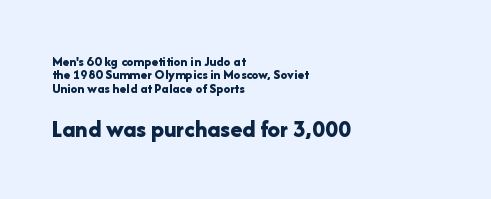
Q: Is the text bold? A: Yes.
Q: Is the text italic (slanted)? A: No, it is upright.
Q: Is the text underlined? A: No.
Q: How is the paragraph aligned? A: Left-aligned.
Q: Is the spacing between letters normal or unusually wide? A: Normal.
Q: Is the spacing between lines tight, normal or loose? A: Tight.
Q: Which block of text is set in a larger size, the first (top) or the second (bottom)? A: The second (bottom) one.
